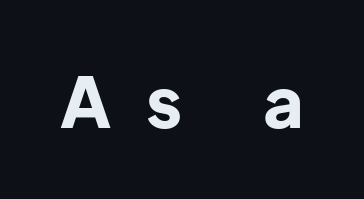
{"serif": "no", "italic": "no", "bold": "yes", "weight": "bold", "width": "normal", "stroke_contrast": "low", "x_height": "medium", "monospaced": "no", "underline": "no", "letter_spacing": "wide", "letter_spacing_em": 0.49, "glyph_px": 70}
